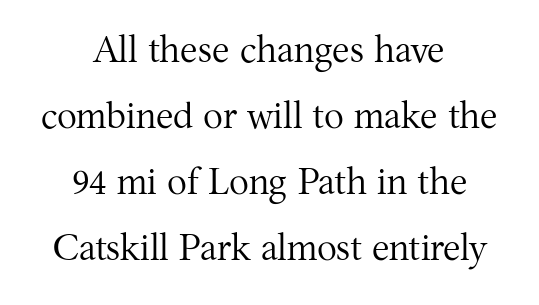
{"serif": "yes", "italic": "no", "bold": "no", "weight": "regular", "width": "normal", "stroke_contrast": "medium", "x_height": "medium", "monospaced": "no", "underline": "no", "align": "center", "line_spacing_ratio": 1.78, "letter_spacing": "normal", "letter_spacing_em": 0.0, "glyph_px": 37}
